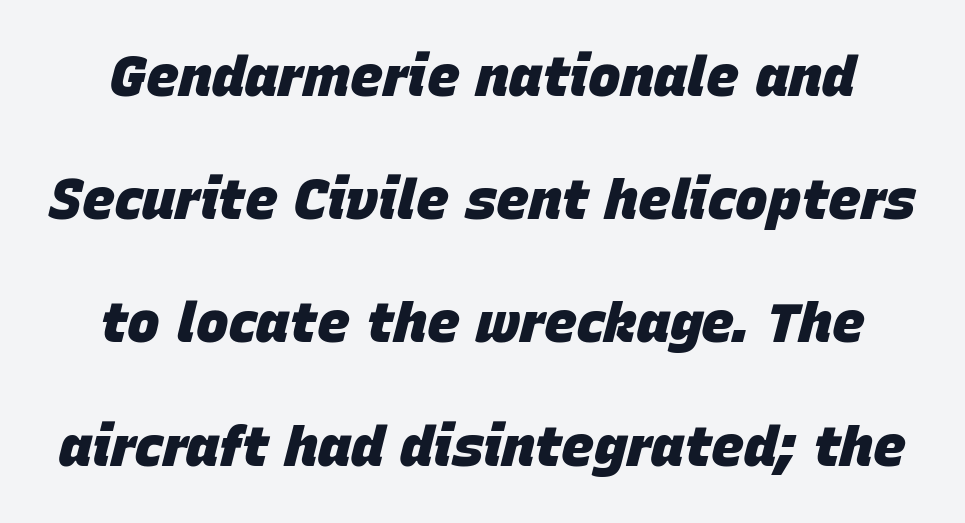
The image shows 55 px heavy type, italic (leaning right); set loose line spacing (2.24x), normal letter spacing, not underlined; low stroke contrast and a large x-height.
